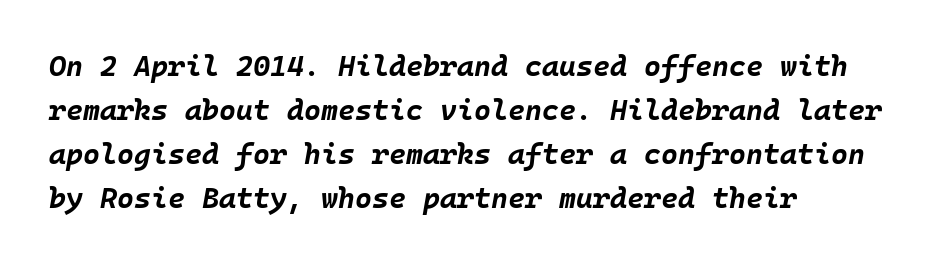
{"italic": "yes", "lean": "right", "slant_degrees": 10, "bold": "yes", "weight": "bold", "width": "normal", "stroke_contrast": "low", "x_height": "large", "underline": "no", "align": "left", "line_spacing": "normal", "line_spacing_ratio": 1.52, "letter_spacing": "normal", "letter_spacing_em": 0.0, "glyph_px": 29}
